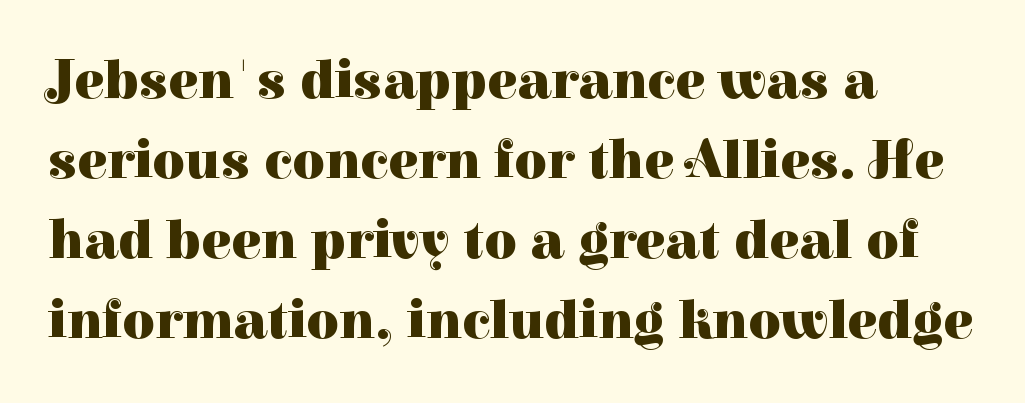
{"serif": "yes", "italic": "no", "bold": "yes", "weight": "heavy", "width": "normal", "stroke_contrast": "high", "x_height": "medium", "monospaced": "no", "underline": "no", "align": "left", "line_spacing": "normal", "line_spacing_ratio": 1.43, "letter_spacing": "normal", "letter_spacing_em": 0.0, "glyph_px": 56}
